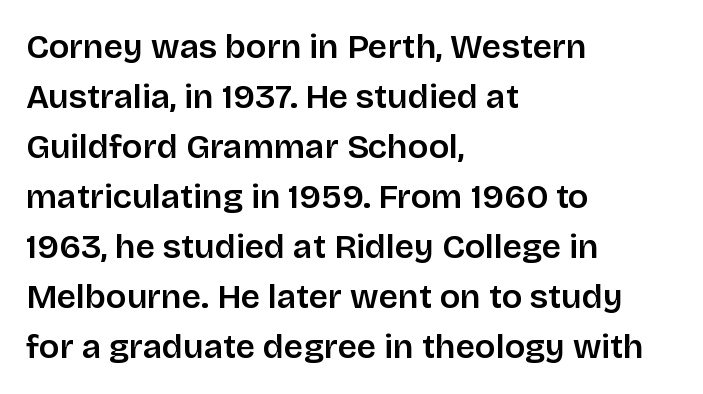
In terms of letterform style, serifs are entirely absent. The rendering anchors every line to the left-hand side. This rendering leaves character spacing at its baseline value. Anything drawn beneath the words? Only blank space. Spacing verdict: proportional, widths tailored to each character. Unlike italic type, these characters show no tilt at all.
